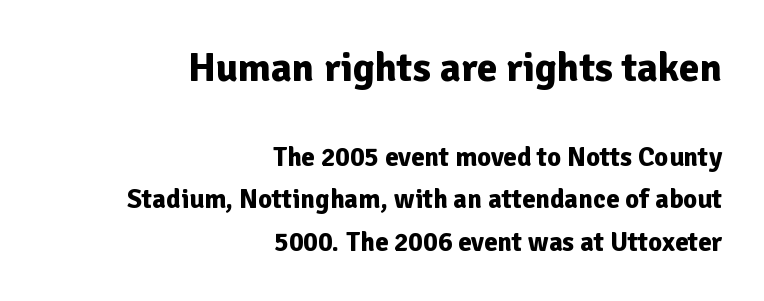
The image shows 41 px bold sans-serif type, upright; set right-aligned, normal line spacing (1.58x), normal letter spacing, not underlined; the first (top) block is 1.52x larger; low stroke contrast and a medium x-height.
